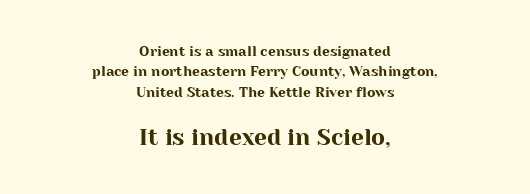
{"italic": "no", "underline": "no", "align": "center", "line_spacing": "normal", "line_spacing_ratio": 1.46, "letter_spacing": "normal", "letter_spacing_em": 0.0, "larger_block": "second", "size_ratio": 1.64, "glyph_px": 23}
